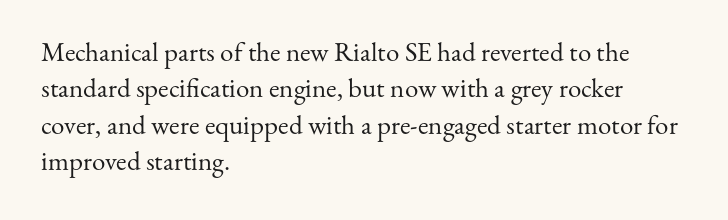
The image shows 27 px text type, upright; set left-aligned, normal line spacing (1.35x), normal letter spacing, not underlined.
